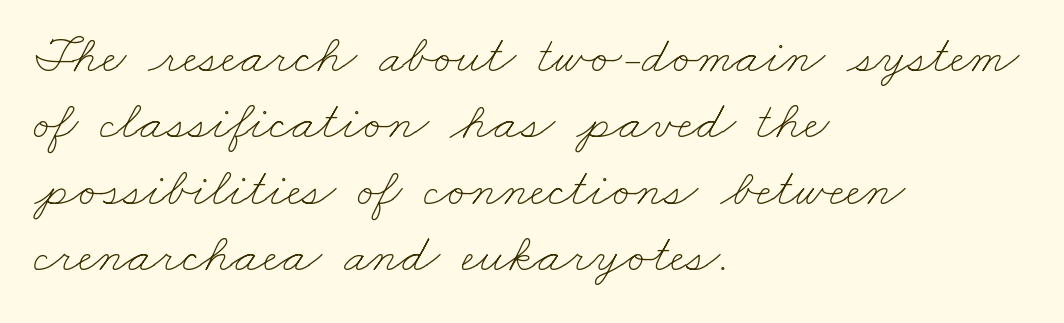
Inter-character spacing is left at the font's built-in metrics. Stroke mass is kept to a normal reading level or below. The text block is weighted toward the left margin, trailing off unevenly rightward. Think of a printed novel: that variable character pitch is what you see here. The glyphs are unaccompanied by any horizontal stroke below them.
